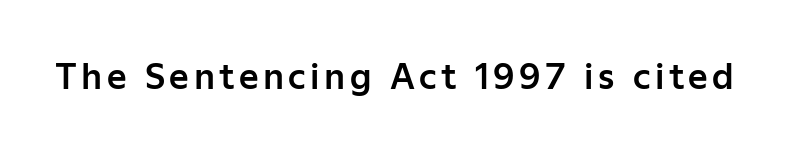
Q: Is the text italic (slanted)? A: No, it is upright.
Q: Is the typeface a serif or a sans-serif typeface? A: Sans-serif.
Q: Is the text underlined? A: No.
Q: Width (condensed, normal, or wide)? A: Normal.
Q: Stroke contrast? A: Low.
Q: x-height? A: Medium.
Q: Monospaced? A: No.
